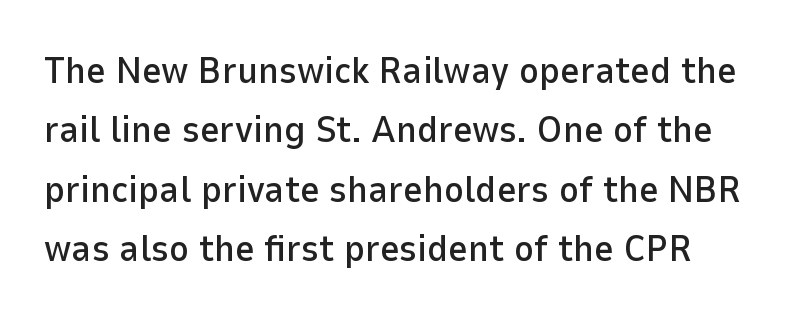
{"serif": "no", "italic": "no", "width": "normal", "stroke_contrast": "low", "x_height": "medium", "monospaced": "no", "underline": "no", "line_spacing": "normal", "line_spacing_ratio": 1.56, "letter_spacing": "normal", "letter_spacing_em": 0.0, "glyph_px": 38}
